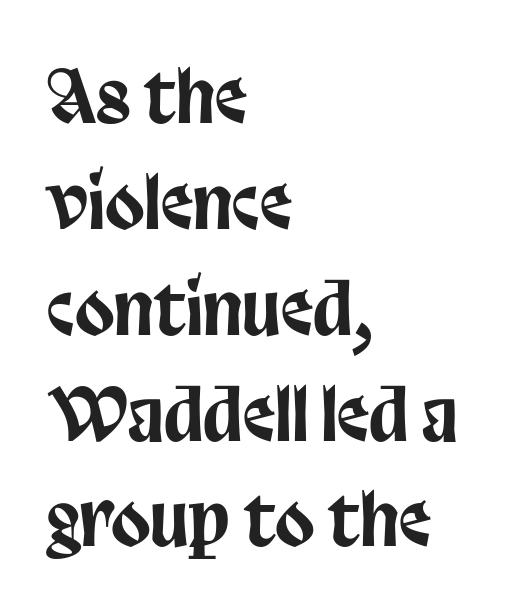
The passage shown stacks its lines at a standard gap. Quick note: underline off. Is this a fixed-width face? No — the glyphs have proportional, varying widths. No italicization has been applied; the sample stays upright. To sum up the face: it is a sans, with no serifs. Characters follow at the spacing the type designer built in.
